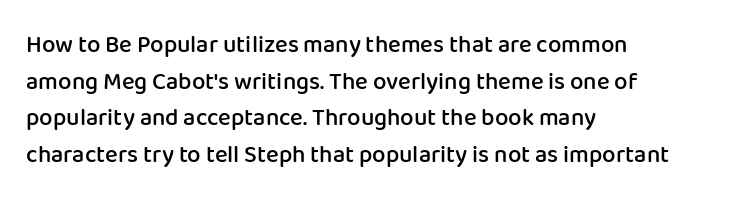
Q: Is the text bold? A: Semi-bold.
Q: Is the text italic (slanted)? A: No, it is upright.
Q: Is the text underlined? A: No.
Q: How is the paragraph aligned? A: Left-aligned.
Q: Is the spacing between letters normal or unusually wide? A: Normal.
Q: Is the spacing between lines tight, normal or loose? A: Normal.
